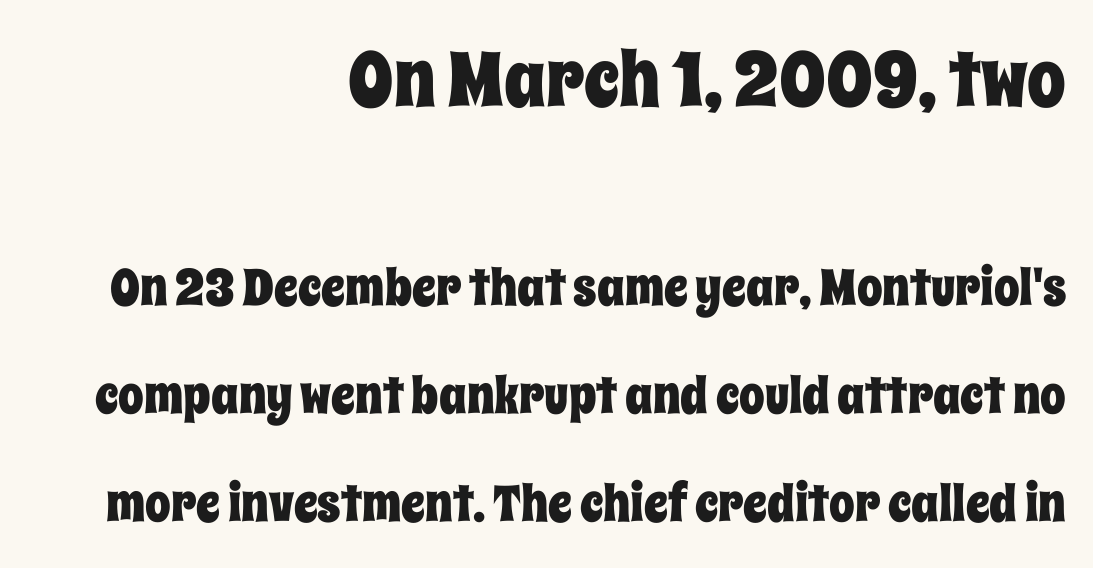
The image shows 77 px condensed type, upright; set right-aligned, loose line spacing (2.12x), normal letter spacing, not underlined; the first (top) block is 1.51x larger; low stroke contrast and a large x-height.
